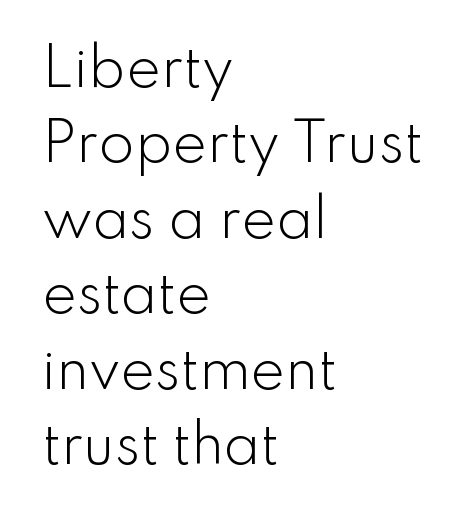
The image shows 52 px light sans-serif type, upright; set left-aligned, normal line spacing (1.45x), normal letter spacing, not underlined; low stroke contrast and a small x-height.
